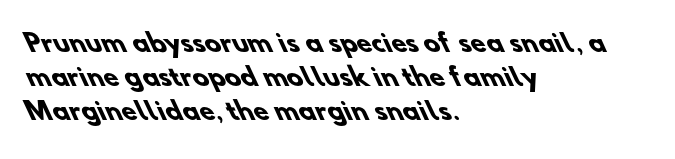
The image shows 24 px bold type; set left-aligned, normal line spacing (1.41x), normal letter spacing, not underlined.
